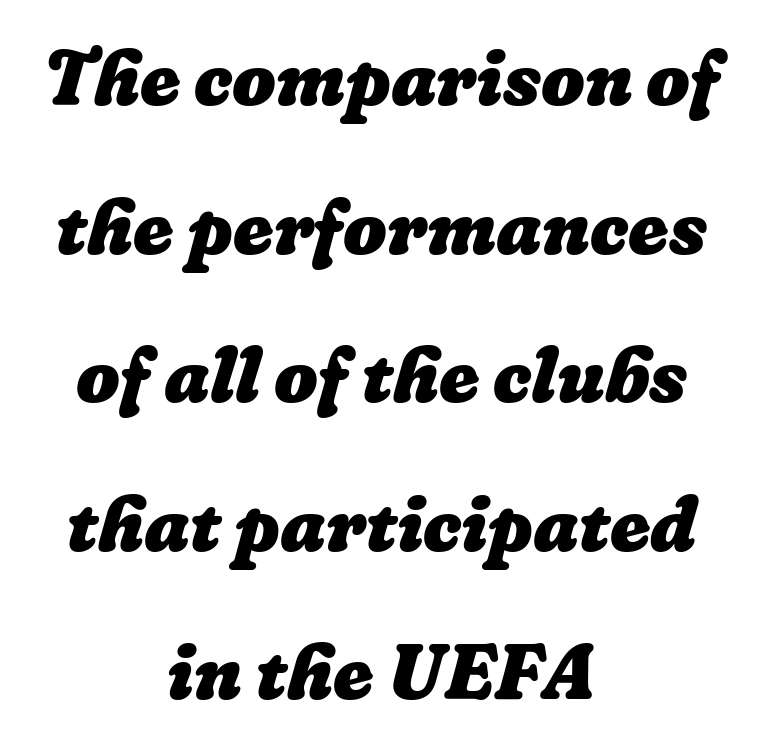
The image shows 77 px heavy type; set centered, loose line spacing (1.93x), normal letter spacing, not underlined; low stroke contrast and a medium x-height.
